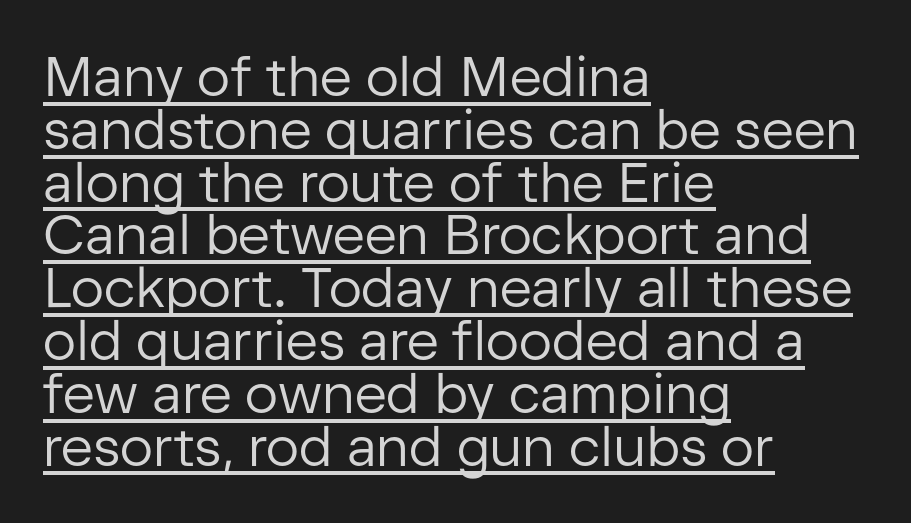
The image shows 55 px regular-weight sans-serif type, upright; set left-aligned, tight line spacing (0.96x), normal letter spacing, underlined; low stroke contrast and a medium x-height.
